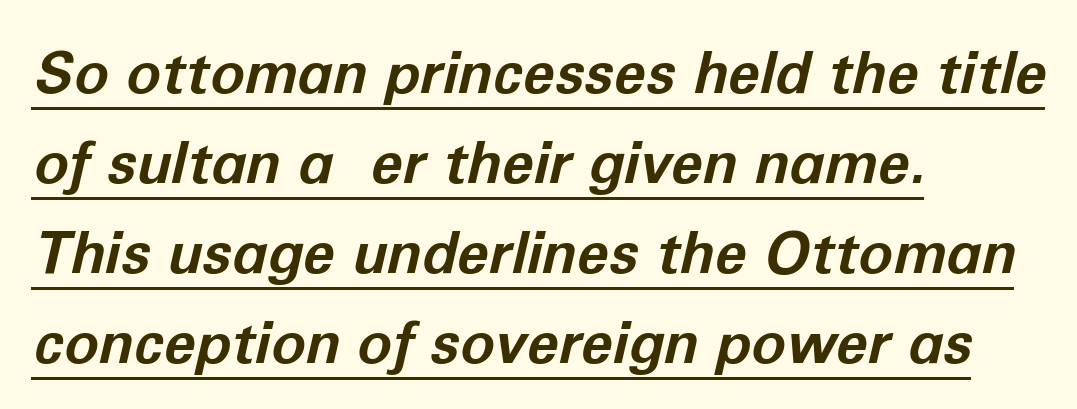
The image shows 58 px bold type, italic (leaning right); set left-aligned, normal line spacing (1.55x), normal letter spacing, underlined; low stroke contrast and a medium x-height.
